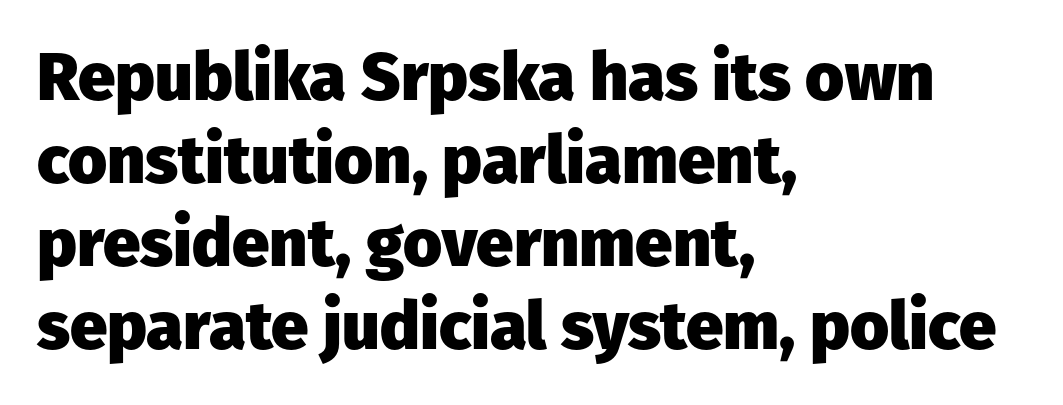
Nobody drew a line under any word here. The type is set solid horizontally, with unmodified tracking. The rendering uses natural spacing where letterforms have individual widths. Its strokes are broad and dark, the hallmark of bold type. These lines are composed in type without serifs. The compositor pushed each line to the left boundary.
